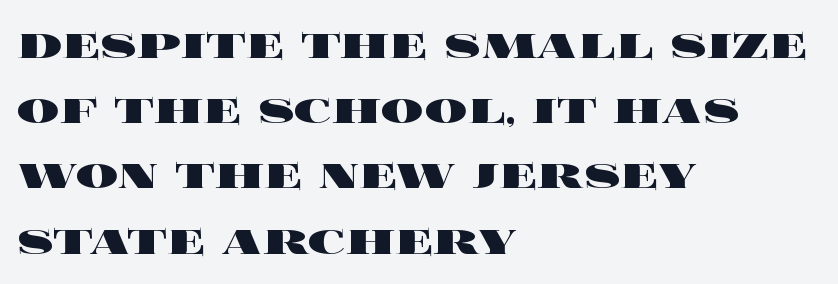
Notice how thick the strokes are: this is what a full bold looks like. Style check: upright. There is no visible air inserted between adjacent glyphs. Clear beneath every line of the passage. Line starts are locked; line ends wander.
